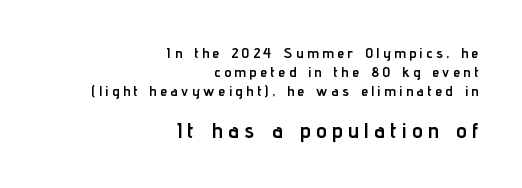
{"italic": "no", "bold": "yes", "underline": "no", "align": "right", "line_spacing": "normal", "line_spacing_ratio": 1.35, "letter_spacing": "wide", "letter_spacing_em": 0.27, "larger_block": "second", "size_ratio": 1.5, "glyph_px": 21}
